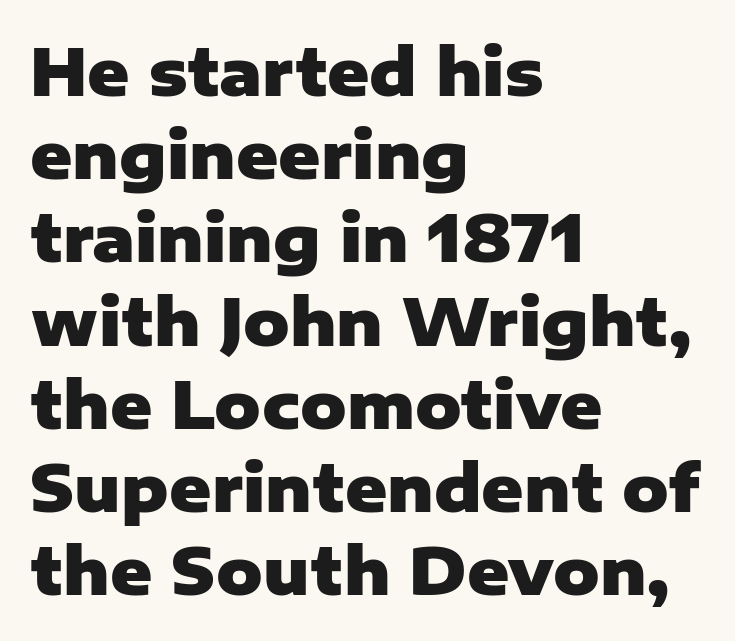
{"serif": "no", "italic": "no", "bold": "yes", "weight": "heavy", "width": "normal", "stroke_contrast": "low", "x_height": "medium", "monospaced": "no", "underline": "no", "align": "left", "line_spacing": "normal", "line_spacing_ratio": 1.3, "letter_spacing": "normal", "letter_spacing_em": 0.0, "glyph_px": 64}
